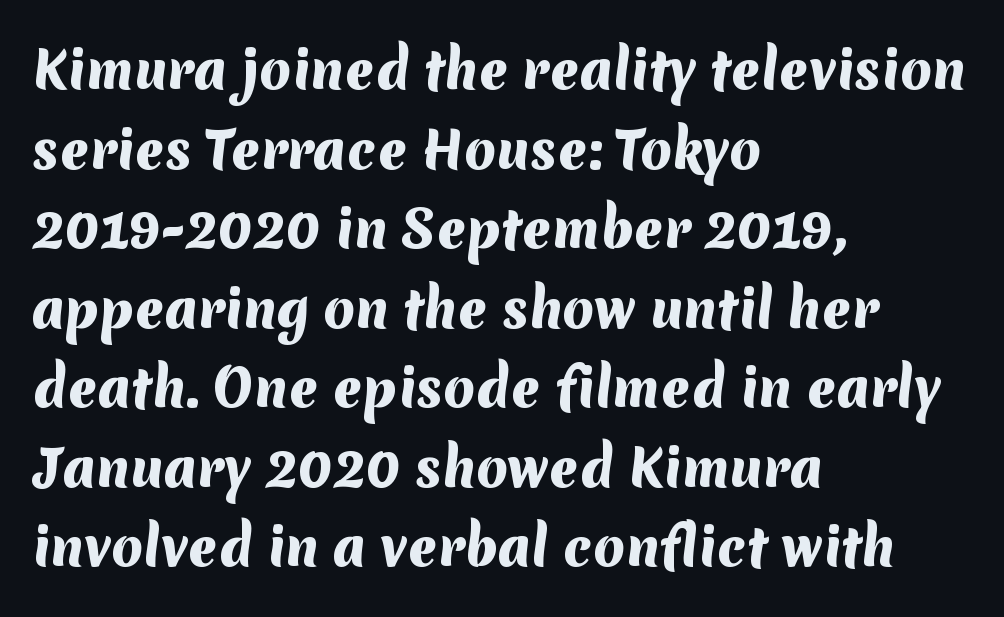
The image shows 51 px heavy sans-serif type; set left-aligned, normal line spacing (1.56x), normal letter spacing, not underlined; medium stroke contrast and a medium x-height.
